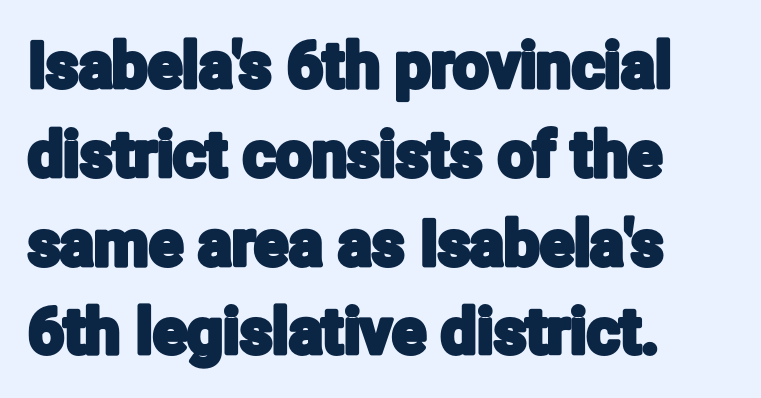
The image shows 63 px condensed sans-serif type, upright; set left-aligned, normal line spacing (1.41x), normal letter spacing, not underlined; low stroke contrast and a medium x-height.
